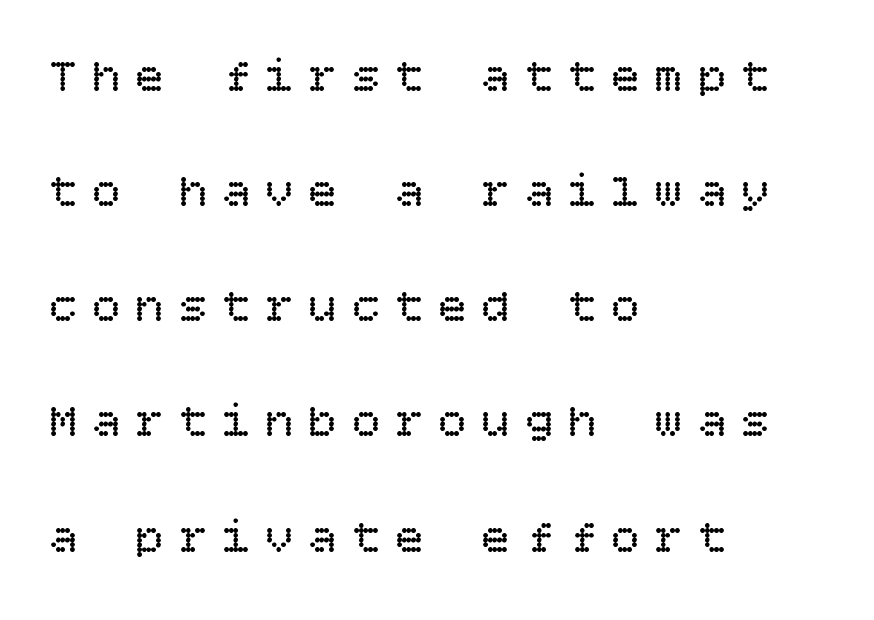
Q: Is the text bold? A: No.
Q: Is the text italic (slanted)? A: No, it is upright.
Q: Is the text underlined? A: No.
Q: How is the paragraph aligned? A: Left-aligned.
Q: Is the spacing between letters normal or unusually wide? A: Unusually wide.
Q: Is the spacing between lines tight, normal or loose? A: Loose.
Q: Width (condensed, normal, or wide)? A: Normal.
Q: Stroke contrast? A: Low.
Q: x-height? A: Large.
